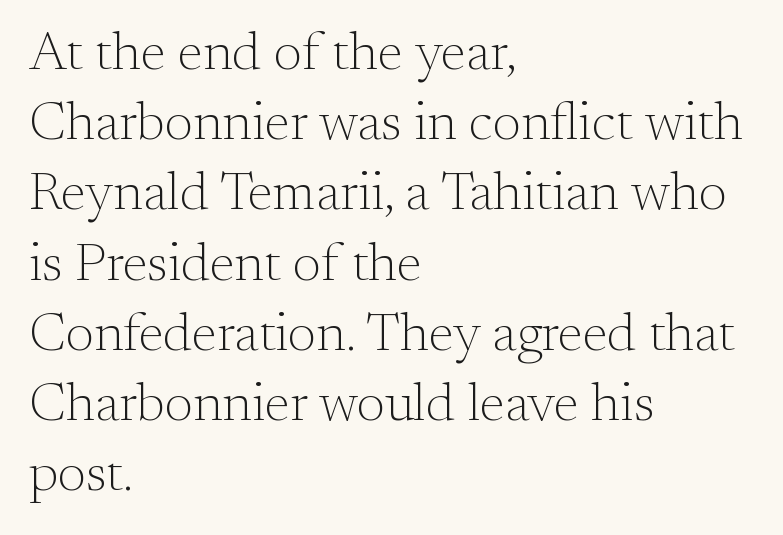
Q: Is the text bold? A: No.
Q: Is the text italic (slanted)? A: No, it is upright.
Q: Is the typeface a serif or a sans-serif typeface? A: Serif.
Q: Is the text underlined? A: No.
Q: How is the paragraph aligned? A: Left-aligned.
Q: Is the spacing between letters normal or unusually wide? A: Normal.
Q: Is the spacing between lines tight, normal or loose? A: Normal.
Q: Width (condensed, normal, or wide)? A: Normal.
Q: Stroke contrast? A: Medium.
Q: x-height? A: Small.
Q: Monospaced? A: No.
